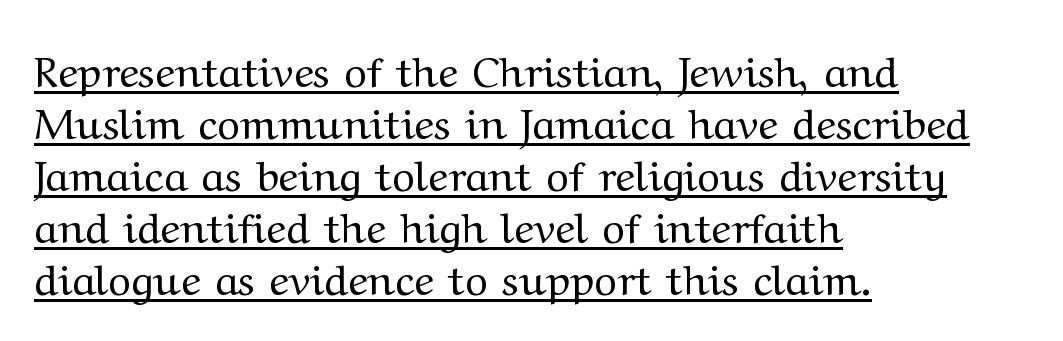
Q: Is the text bold? A: No.
Q: Is the text italic (slanted)? A: No, it is upright.
Q: Is the typeface a serif or a sans-serif typeface? A: Serif.
Q: Is the text underlined? A: Yes.
Q: How is the paragraph aligned? A: Left-aligned.
Q: Is the spacing between letters normal or unusually wide? A: Normal.
Q: Width (condensed, normal, or wide)? A: Wide.
Q: Stroke contrast? A: Medium.
Q: x-height? A: Medium.
Q: Monospaced? A: No.
